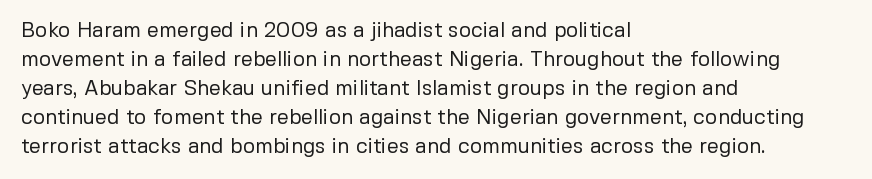
The image shows 21 px text type, upright; set left-aligned, normal line spacing (1.38x), normal letter spacing, not underlined.
